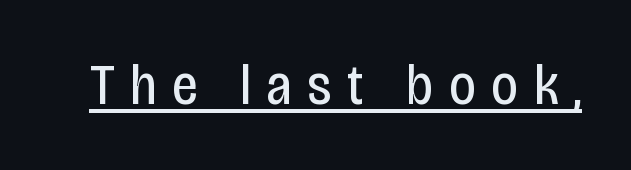
Q: Is the text bold? A: No.
Q: Is the text italic (slanted)? A: No, it is upright.
Q: Is the typeface a serif or a sans-serif typeface? A: Sans-serif.
Q: Is the text underlined? A: Yes.
Q: Is the spacing between letters normal or unusually wide? A: Unusually wide.
Q: Width (condensed, normal, or wide)? A: Condensed.
Q: Stroke contrast? A: Low.
Q: x-height? A: Large.
Q: Monospaced? A: No.
